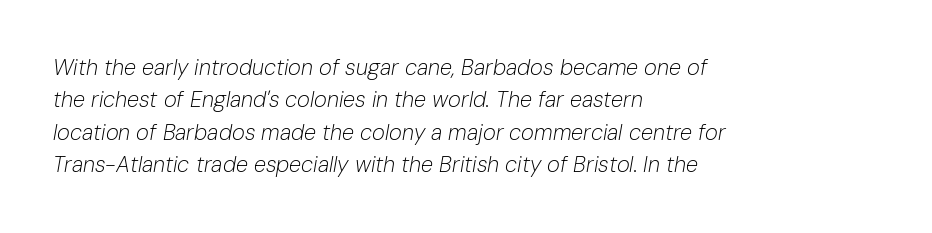
The leading is moderate, giving the passage an even texture. The letters are slanted; this is an italic face. Each line starts at the same left margin while the right side varies. The words here are not underlined. Compared with typical body copy, the letter spacing here is the same. Stems and bowls with no extra thickness — not bold.
